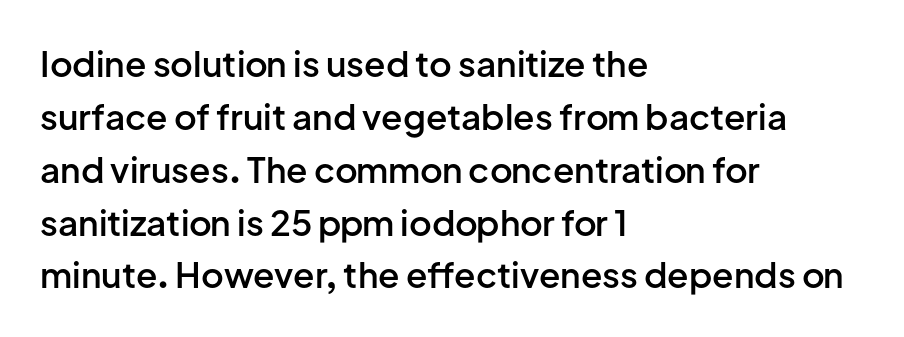
{"serif": "no", "italic": "no", "bold": "semi", "weight": "semibold", "width": "normal", "stroke_contrast": "low", "x_height": "medium", "monospaced": "no", "underline": "no", "align": "left", "line_spacing": "normal", "line_spacing_ratio": 1.51, "letter_spacing": "normal", "letter_spacing_em": 0.0, "glyph_px": 35}
